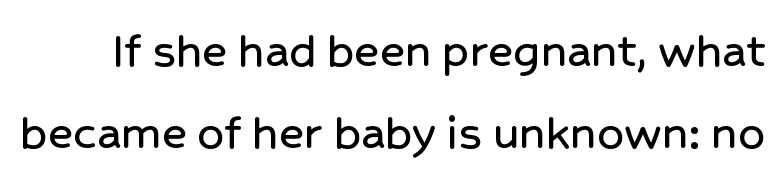
Q: Is the text italic (slanted)? A: No, it is upright.
Q: Is the typeface a serif or a sans-serif typeface? A: Sans-serif.
Q: Is the text underlined? A: No.
Q: Is the spacing between letters normal or unusually wide? A: Normal.
Q: Is the spacing between lines tight, normal or loose? A: Normal.
Q: Width (condensed, normal, or wide)? A: Normal.
Q: Stroke contrast? A: Low.
Q: x-height? A: Medium.
Q: Monospaced? A: No.
